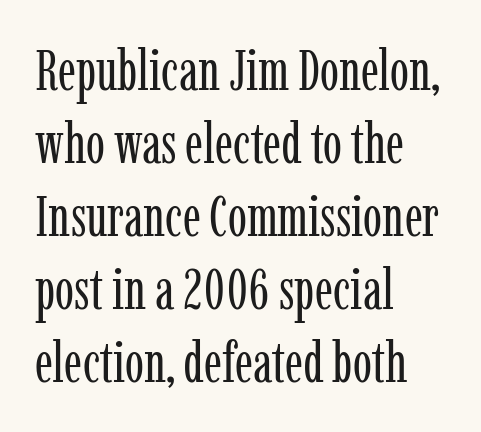
Leading matches the norm, producing a regular column. The passage shown is typeset with a serif family. No heavy texture on the line: the type isn't bold. Each line starts at the same left margin while the right side varies. Just letters on the line, the space beneath them empty. Proportional: the letters do not fall into vertical columns.
